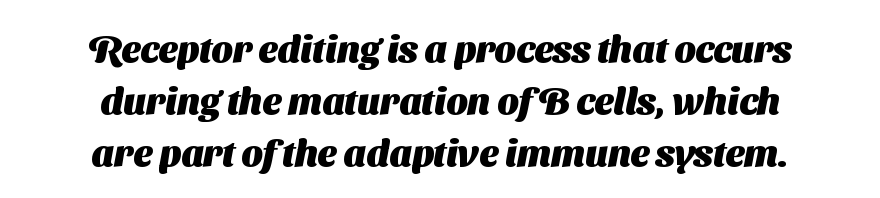
Q: Is the text bold? A: Yes.
Q: Is the typeface a serif or a sans-serif typeface? A: Sans-serif.
Q: Is the text underlined? A: No.
Q: How is the paragraph aligned? A: Centered.
Q: Is the spacing between letters normal or unusually wide? A: Normal.
Q: Is the spacing between lines tight, normal or loose? A: Normal.
Q: Width (condensed, normal, or wide)? A: Normal.
Q: Stroke contrast? A: Medium.
Q: x-height? A: Medium.
Q: Monospaced? A: No.
